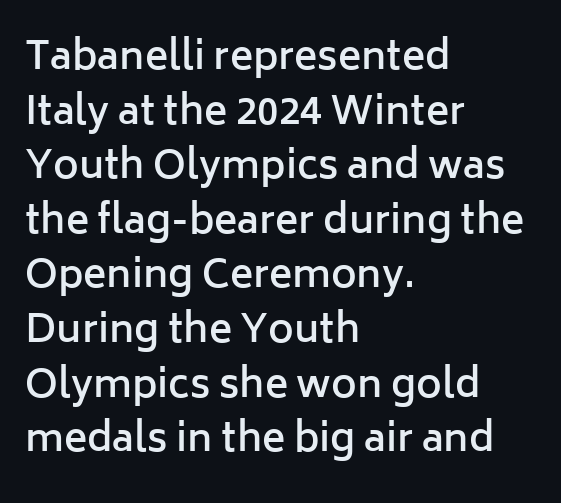
The lines sit at an ordinary, default distance from one another. These lines are set flush left with a ragged right edge. Nothing unusual about the tracking: characters are spaced as the font intends. The glyphs are unaccompanied by any horizontal stroke below them.
